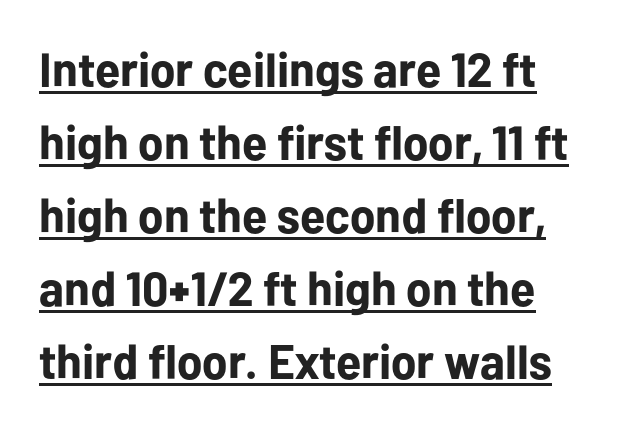
The image shows 48 px bold sans-serif type, upright; set normal line spacing (1.52x), normal letter spacing, underlined; low stroke contrast and a medium x-height.
